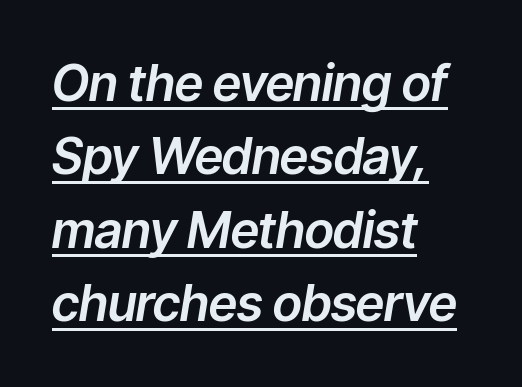
The image shows 50 px text type, italic (leaning right); set left-aligned, normal line spacing (1.47x), normal letter spacing, underlined; low stroke contrast and a medium x-height.
